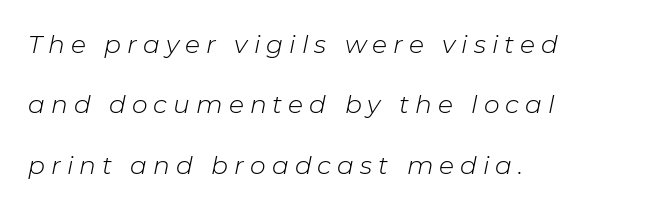
The image shows 25 px text type, italic (leaning right); set left-aligned, loose line spacing (2.42x), unusually wide letter spacing (+0.24 em), not underlined.
